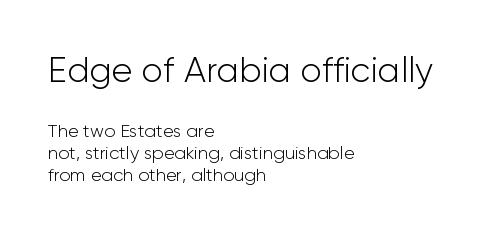
The image shows 35 px light sans-serif type, upright; set left-aligned, line spacing 1.23x, normal letter spacing, not underlined; the first (top) block is 1.94x larger; low stroke contrast and a medium x-height.
